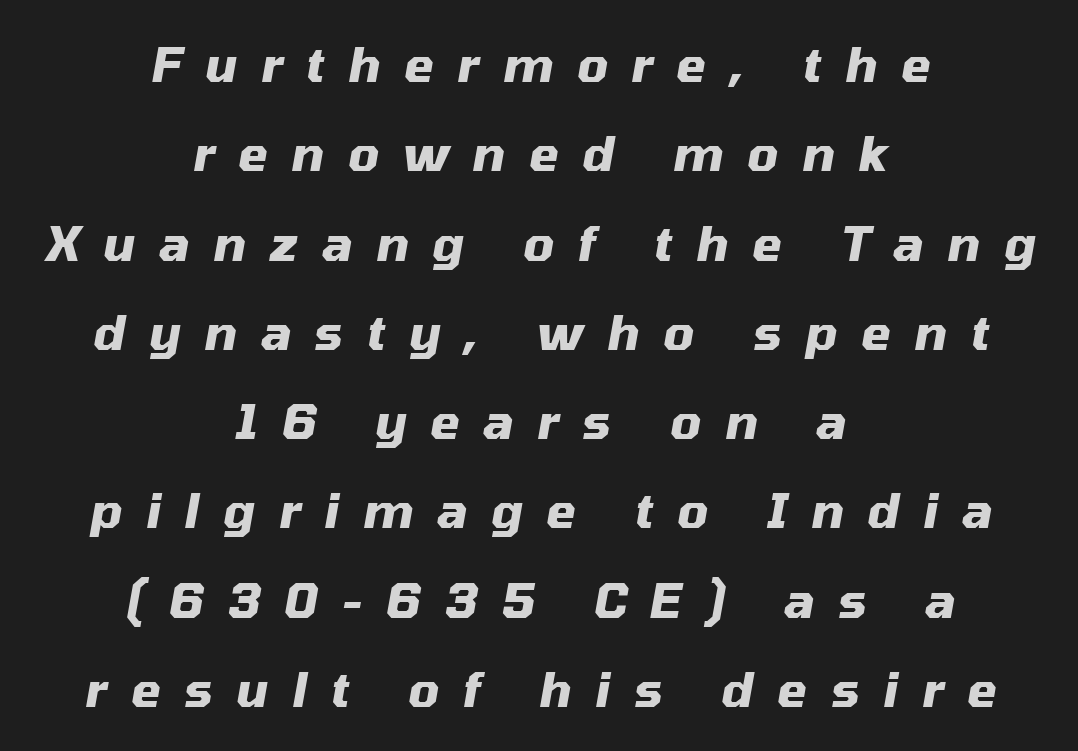
Q: Is the text bold? A: Yes.
Q: Is the text italic (slanted)? A: Yes, it leans right by about 10 degrees.
Q: Is the text underlined? A: No.
Q: How is the paragraph aligned? A: Centered.
Q: Is the spacing between letters normal or unusually wide? A: Unusually wide.
Q: Width (condensed, normal, or wide)? A: Normal.
Q: Stroke contrast? A: Medium.
Q: x-height? A: Medium.
Q: Monospaced? A: No.
